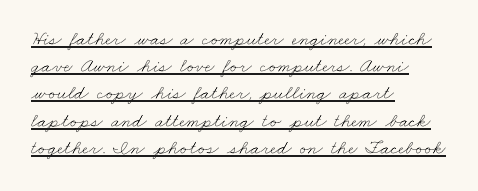
The image shows 20 px text type; set left-aligned, normal line spacing (1.36x), normal letter spacing, underlined.
